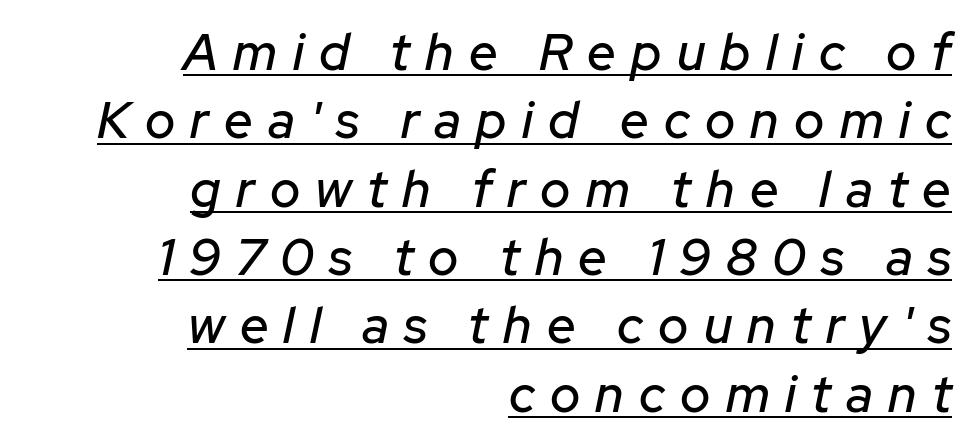
The image shows 51 px text type, italic (leaning right); set right-aligned, normal line spacing (1.34x), unusually wide letter spacing (+0.3 em), underlined; low stroke contrast and a medium x-height.
